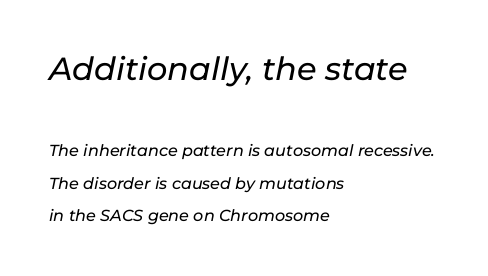
{"italic": "yes", "lean": "right", "slant_degrees": 11, "width": "normal", "stroke_contrast": "low", "x_height": "medium", "monospaced": "no", "underline": "no", "align": "left", "line_spacing": "loose", "line_spacing_ratio": 2.04, "letter_spacing": "normal", "letter_spacing_em": 0.0, "larger_block": "first", "size_ratio": 2.0, "glyph_px": 32}
